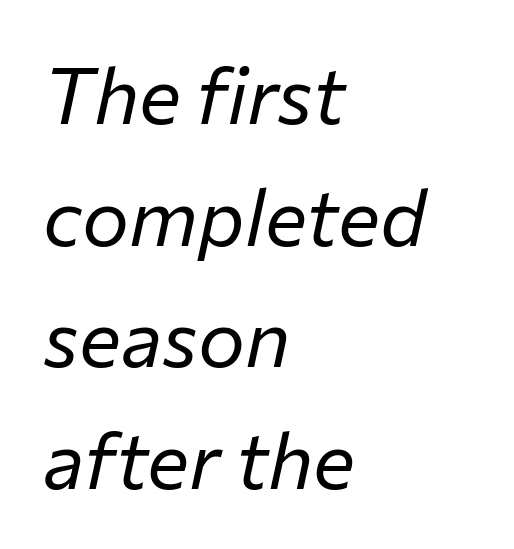
Is this a fixed-width face? No — the glyphs have proportional, varying widths. Casual observation: everything's shoved over to the left. Caption: standard tracking, unaltered. Check under the words: just untouched page. No letter is thick-stroked: the sample isn't bold. Summary of vertical rhythm: regular, with standard interline spacing.
